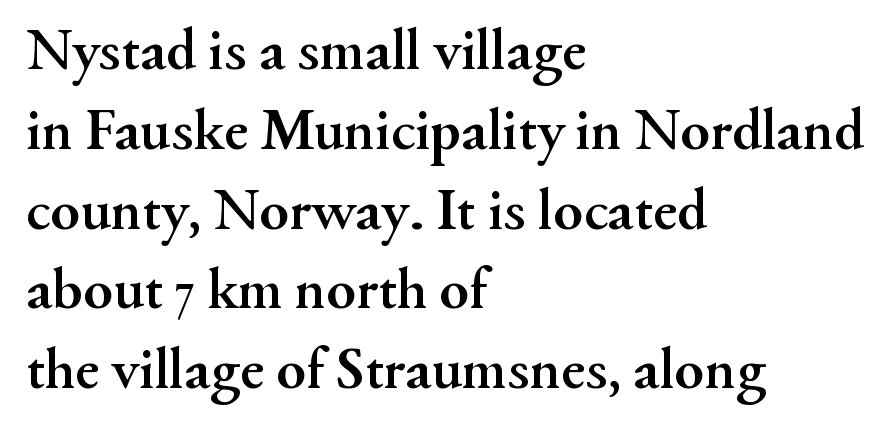
Spacing verdict: proportional, widths tailored to each character. This sample uses plain, unmodified letter spacing. Vertically, the passage feels balanced, rows spaced as you'd expect. The rendering uses a bold face; every stroke is thick and dark. Reading down the block, your eye returns to a fixed left position each line. Style check: upright.
